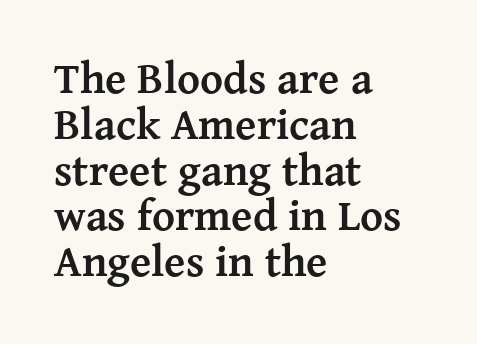
Q: Is the text bold? A: Yes.
Q: Is the text italic (slanted)? A: No, it is upright.
Q: Is the typeface a serif or a sans-serif typeface? A: Serif.
Q: Is the text underlined? A: No.
Q: How is the paragraph aligned? A: Left-aligned.
Q: Is the spacing between letters normal or unusually wide? A: Normal.
Q: Is the spacing between lines tight, normal or loose? A: Tight.
Q: Width (condensed, normal, or wide)? A: Normal.
Q: Stroke contrast? A: Medium.
Q: x-height? A: Medium.
Q: Monospaced? A: No.
